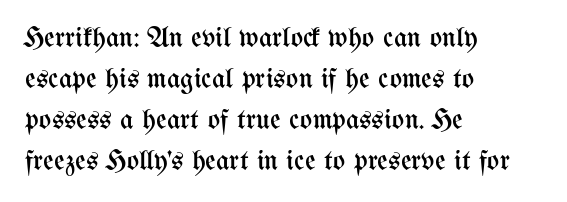
A classic flush-left, rag-right setting is used for this passage. The area under the type is left untouched. The block of text has a typical density, with ordinary space between rows. Here the designer chose a conventional face with non-uniform glyph widths. No extra tracking has been applied to these lines.
